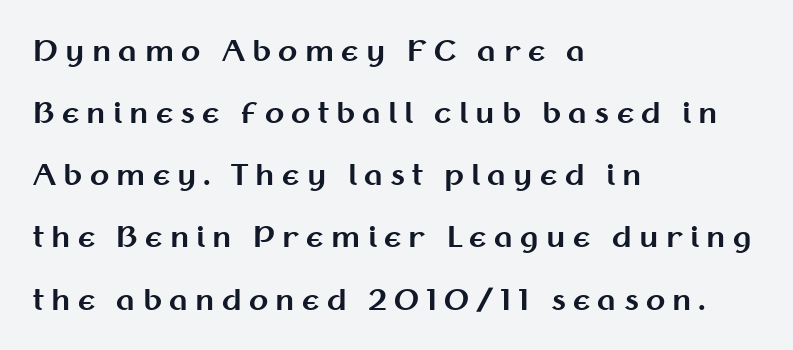
The lines in this sample share a left origin and differ only in where they stop. Vertical strokes here are truly vertical. This is sans-serif lettering, the kind often seen on screens and signage. A clean baseline with only descenders dipping below it. The passage shown stacks its lines with a broad gap.
